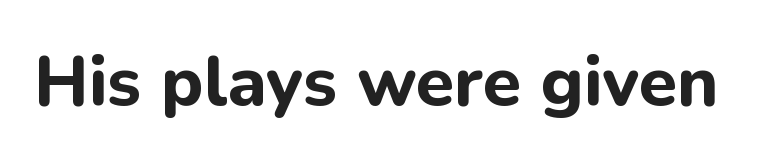
What kind of face is this? One without serifs — a sans. Standard letterfit; no display-style spreading of the glyphs. Each letter keeps its own natural width here, so spacing adapts to shape. Upright lettering throughout. Letters rest on an invisible, unmarked baseline.
